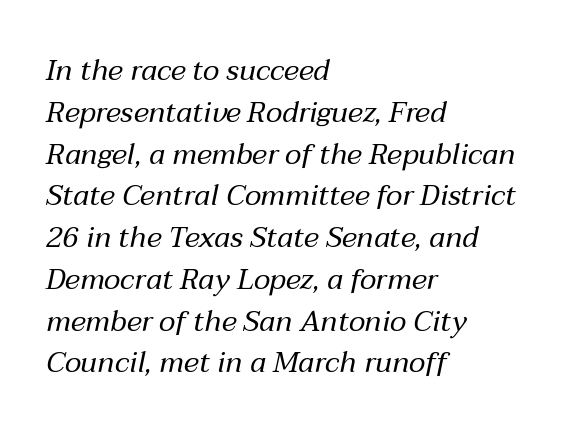
Q: Is the text bold? A: No.
Q: Is the text italic (slanted)? A: Yes, it leans right by about 12 degrees.
Q: Is the text underlined? A: No.
Q: How is the paragraph aligned? A: Left-aligned.
Q: Is the spacing between letters normal or unusually wide? A: Normal.
Q: Is the spacing between lines tight, normal or loose? A: Normal.
Q: Width (condensed, normal, or wide)? A: Normal.
Q: Stroke contrast? A: Medium.
Q: x-height? A: Medium.
Q: Monospaced? A: No.
